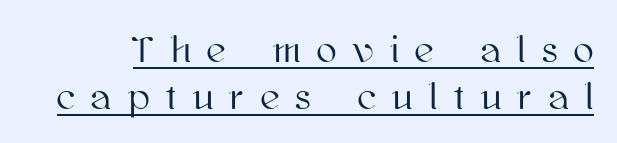
{"italic": "no", "width": "normal", "stroke_contrast": "high", "x_height": "medium", "monospaced": "no", "underline": "yes", "line_spacing": "normal", "line_spacing_ratio": 1.27, "letter_spacing": "wide", "letter_spacing_em": 0.45, "glyph_px": 37}
